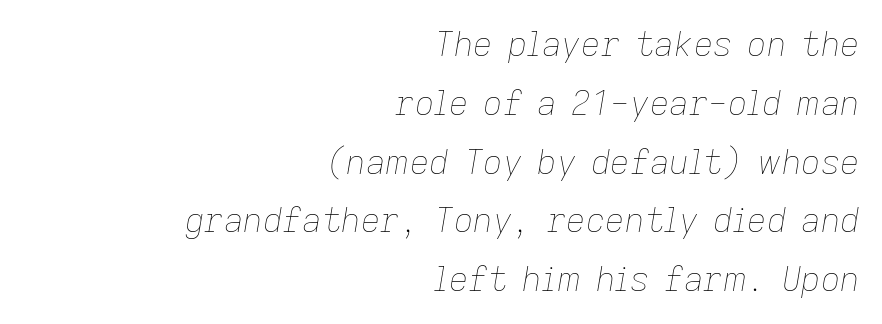
The image shows 34 px thin type, italic (leaning right); set right-aligned, line spacing 1.73x, normal letter spacing, not underlined; low stroke contrast and a medium x-height.
